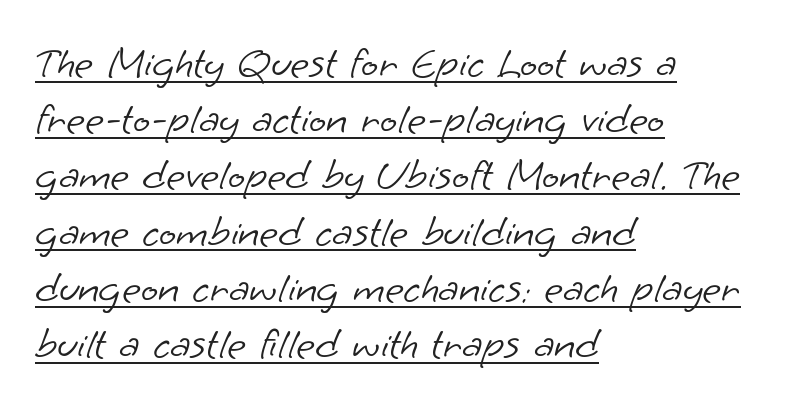
Q: Is the text bold? A: No.
Q: Is the typeface a serif or a sans-serif typeface? A: Sans-serif.
Q: Is the text underlined? A: Yes.
Q: How is the paragraph aligned? A: Left-aligned.
Q: Is the spacing between letters normal or unusually wide? A: Normal.
Q: Is the spacing between lines tight, normal or loose? A: Normal.
Q: Width (condensed, normal, or wide)? A: Normal.
Q: Stroke contrast? A: Low.
Q: x-height? A: Small.
Q: Monospaced? A: No.
